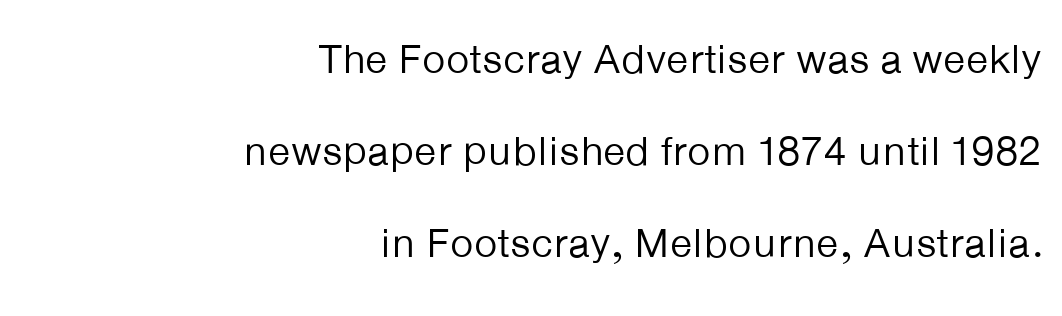
The image shows 41 px regular-weight sans-serif type, upright; set right-aligned, loose line spacing (2.25x), normal letter spacing, not underlined; low stroke contrast and a medium x-height.
